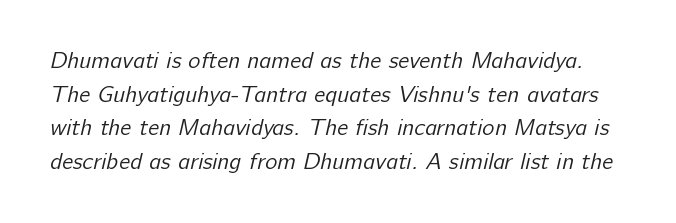
The lines sit at an ordinary, default distance from one another. The weight tops out at a normal text grade. The gap between lines stays unmarked. Tracking here is standard; glyphs follow each other at the usual distance.
